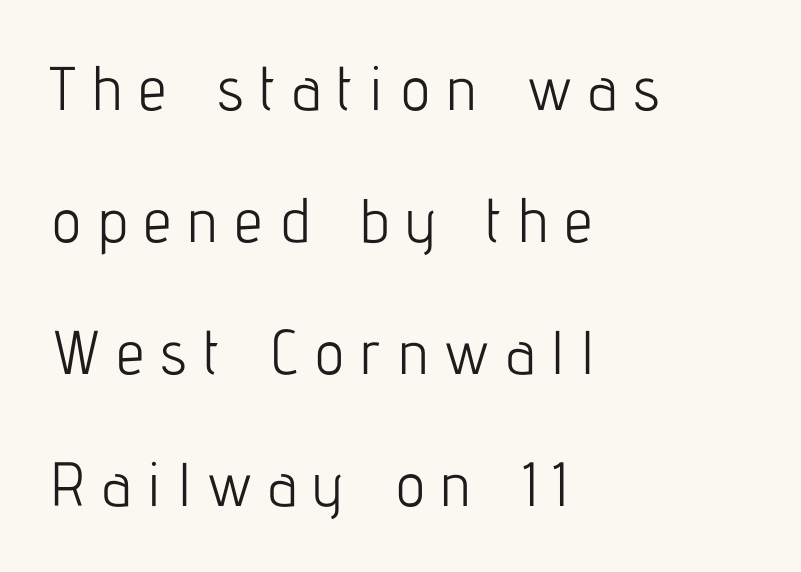
Look at the tracking — it's clearly loosened, letters drifting apart. This reads as an unemphasized weight, regular at the heaviest. You could fit nearly another row in the gap between these rows. Each line starts at the same left margin while the right side varies.
